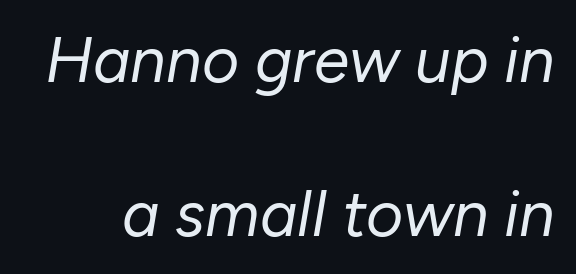
{"italic": "yes", "lean": "right", "slant_degrees": 10, "bold": "no", "weight": "regular", "width": "normal", "stroke_contrast": "low", "x_height": "medium", "monospaced": "no", "underline": "no", "line_spacing": "loose", "line_spacing_ratio": 2.41, "letter_spacing": "normal", "letter_spacing_em": 0.0, "glyph_px": 64}
